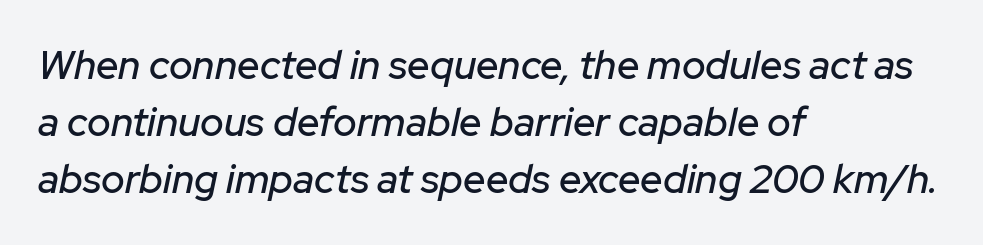
This sample is left-justified, so line endings fall wherever the words run out. Italic? Definitely — the glyphs are oblique. Nothing unusual about the tracking: characters are spaced as the font intends. Evenly set lines give the paragraph a standard silhouette.
